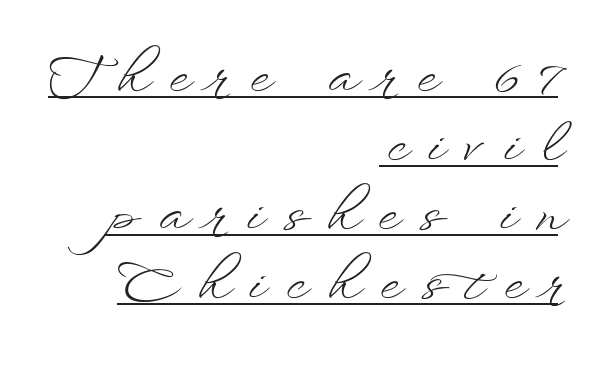
The passage shown is typed in a proportional face where columns would drift. Is the type heavy? It reads as light-to-regular instead. Letter spacing: wide.
